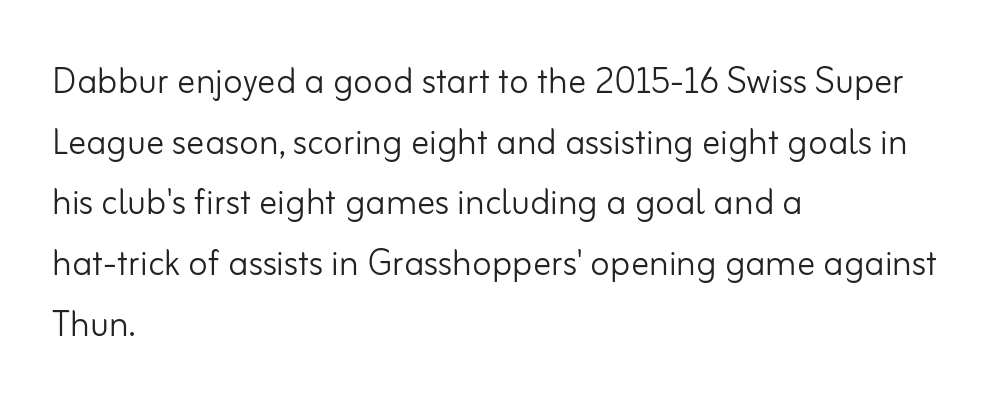
{"serif": "no", "italic": "no", "bold": "no", "weight": "light", "width": "normal", "stroke_contrast": "low", "x_height": "small", "monospaced": "no", "underline": "no", "align": "left", "line_spacing": "normal", "line_spacing_ratio": 1.35, "letter_spacing": "normal", "letter_spacing_em": 0.0, "glyph_px": 45}
